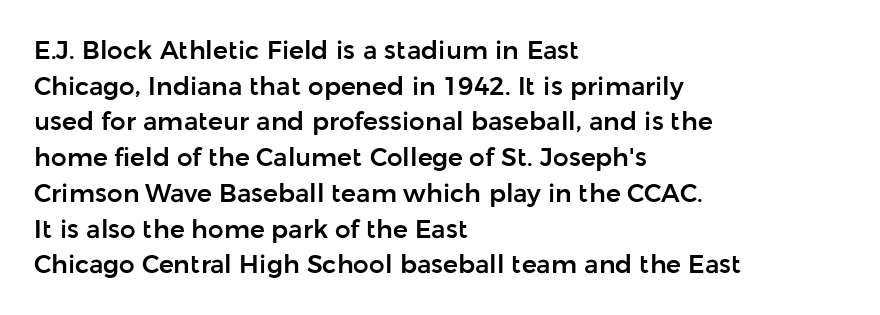
Q: Is the text italic (slanted)? A: No, it is upright.
Q: Is the text underlined? A: No.
Q: How is the paragraph aligned? A: Left-aligned.
Q: Is the spacing between letters normal or unusually wide? A: Normal.
Q: Is the spacing between lines tight, normal or loose? A: Normal.
